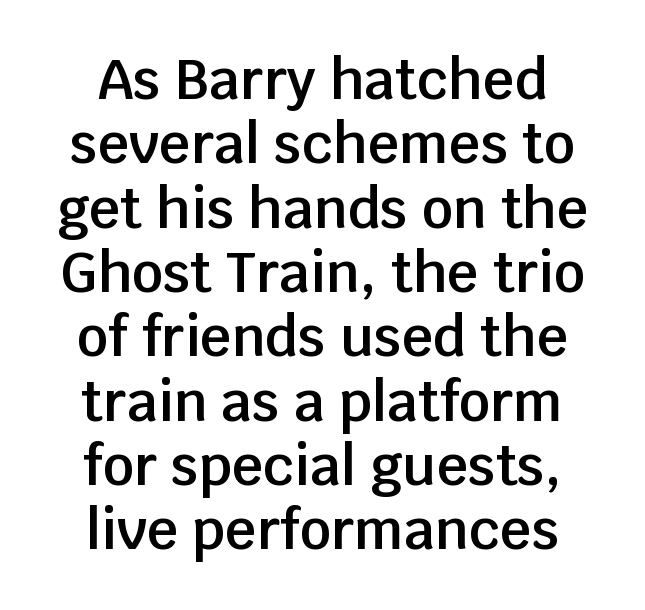
{"serif": "no", "italic": "no", "bold": "semi", "weight": "semibold", "width": "normal", "stroke_contrast": "low", "x_height": "large", "monospaced": "no", "underline": "no", "align": "center", "line_spacing_ratio": 1.17, "letter_spacing": "normal", "letter_spacing_em": 0.0, "glyph_px": 55}
